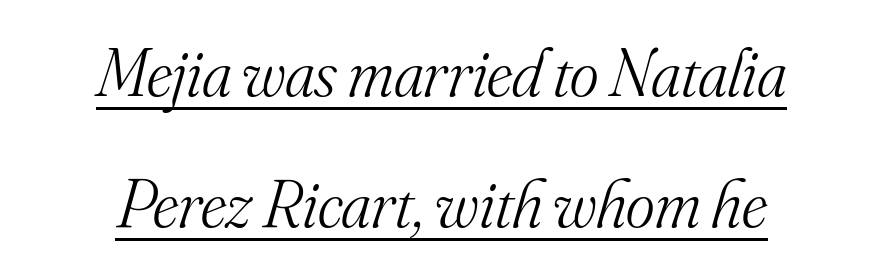
The image shows 69 px light serif type, italic (leaning right); set centered, loose line spacing (1.9x), normal letter spacing, underlined; medium stroke contrast and a small x-height.
